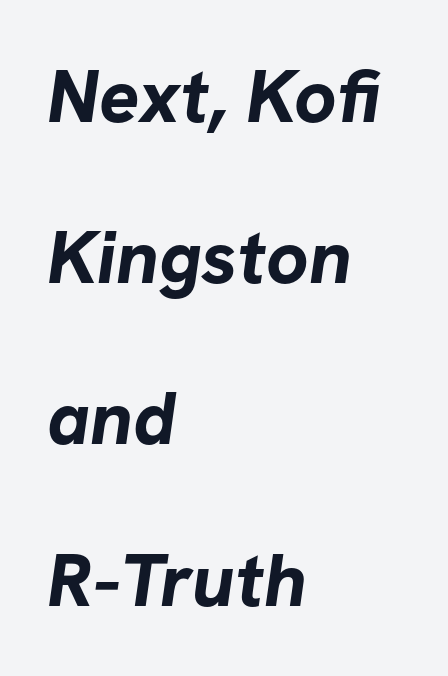
Q: Is the text bold? A: Yes.
Q: Is the typeface a serif or a sans-serif typeface? A: Sans-serif.
Q: Is the text underlined? A: No.
Q: How is the paragraph aligned? A: Left-aligned.
Q: Is the spacing between letters normal or unusually wide? A: Normal.
Q: Is the spacing between lines tight, normal or loose? A: Loose.
Q: Width (condensed, normal, or wide)? A: Normal.
Q: Stroke contrast? A: Low.
Q: x-height? A: Medium.
Q: Monospaced? A: No.
